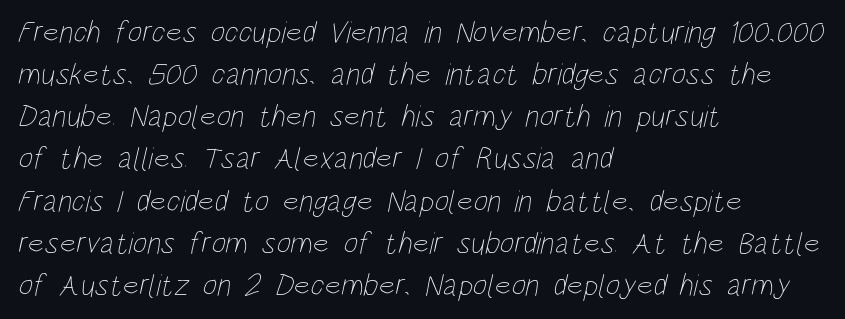
The image shows 31 px thin, condensed type; set left-aligned, normal line spacing (1.36x), normal letter spacing, not underlined; low stroke contrast and a large x-height.
